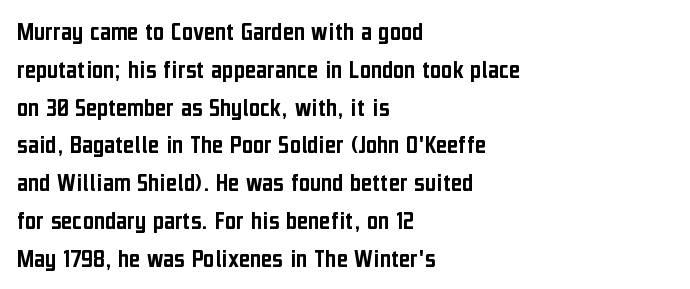
The image shows 27 px text type, upright; set left-aligned, normal line spacing (1.4x), normal letter spacing, not underlined.
